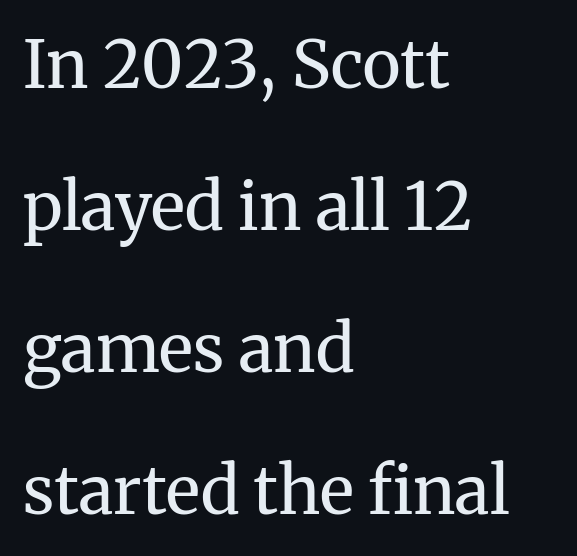
The image shows 66 px regular-weight serif type, upright; set left-aligned, loose line spacing (2.15x), normal letter spacing, not underlined; medium stroke contrast and a medium x-height.
